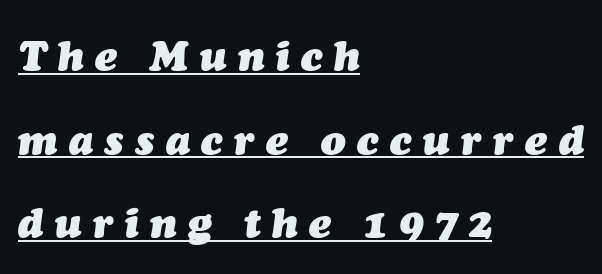
{"italic": "yes", "lean": "right", "slant_degrees": 7, "bold": "yes", "weight": "heavy", "width": "normal", "stroke_contrast": "medium", "x_height": "medium", "monospaced": "no", "underline": "yes", "align": "left", "line_spacing": "loose", "line_spacing_ratio": 2.04, "letter_spacing": "wide", "letter_spacing_em": 0.28, "glyph_px": 41}
